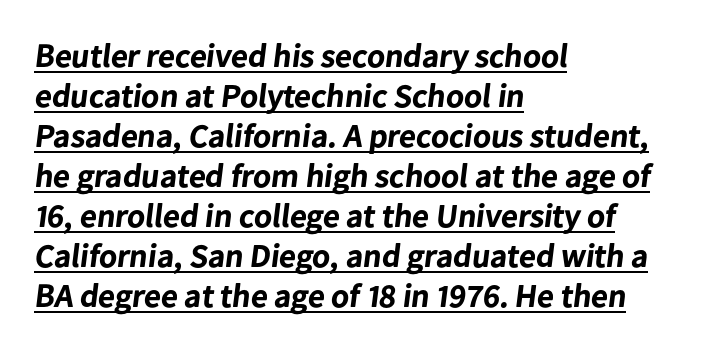
Q: Is the text bold? A: Yes.
Q: Is the typeface a serif or a sans-serif typeface? A: Sans-serif.
Q: Is the text underlined? A: Yes.
Q: How is the paragraph aligned? A: Left-aligned.
Q: Is the spacing between letters normal or unusually wide? A: Normal.
Q: Width (condensed, normal, or wide)? A: Normal.
Q: Stroke contrast? A: Low.
Q: x-height? A: Medium.
Q: Monospaced? A: No.
